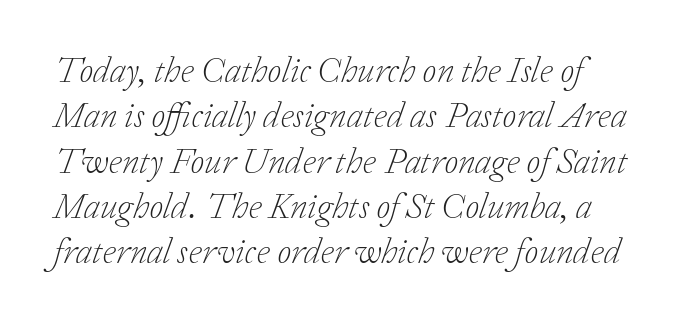
Tall strokes in this sample are angled rather than plumb. These lines are rendered in a variable-pitch font. Are there feet on the stems? There are — it's a serif. Lines of text with bare space underneath.
